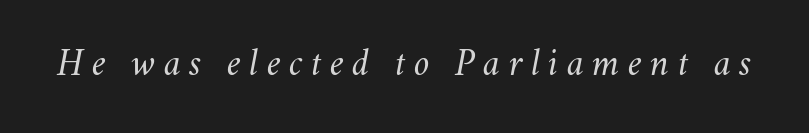
Q: Is the text bold? A: No.
Q: Is the text italic (slanted)? A: Yes, it leans right by about 11 degrees.
Q: Is the text underlined? A: No.
Q: Is the spacing between letters normal or unusually wide? A: Unusually wide.
Q: Width (condensed, normal, or wide)? A: Normal.
Q: Stroke contrast? A: Medium.
Q: x-height? A: Small.
Q: Monospaced? A: No.
